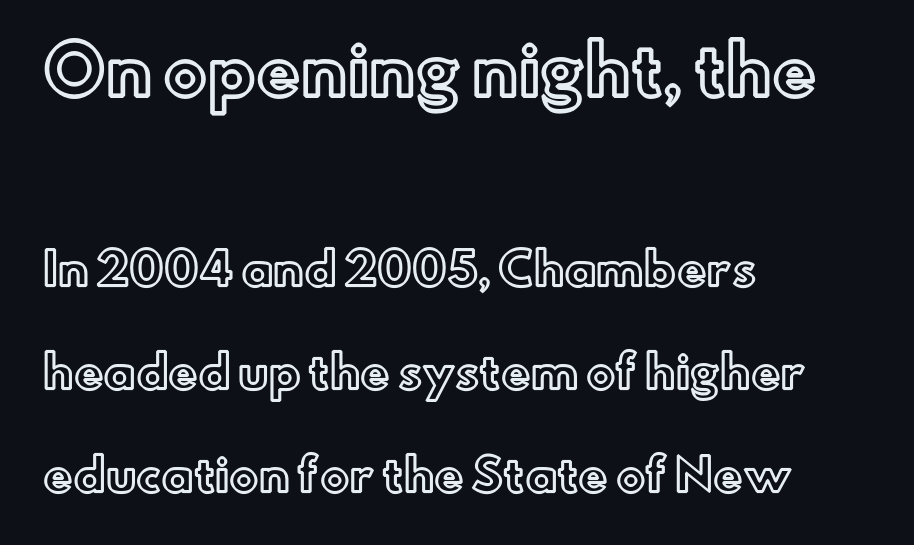
The lines are quadded left. The horizontal fit of the characters is conventional and even. Large over small — that's the arrangement of the two blocks here. Italic? Not at all — the glyphs are vertical. The rendering uses a large line-height, opening up the rows.
